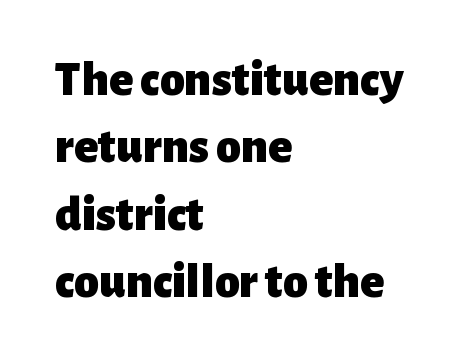
The image shows 50 px heavy sans-serif type, upright; set left-aligned, normal line spacing (1.35x), normal letter spacing, not underlined; low stroke contrast and a medium x-height.
